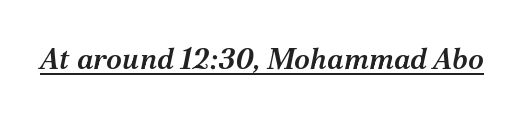
Q: Is the text bold? A: Semi-bold.
Q: Is the text italic (slanted)? A: Yes, it leans right by about 12 degrees.
Q: Is the typeface a serif or a sans-serif typeface? A: Serif.
Q: Is the text underlined? A: Yes.
Q: Is the spacing between letters normal or unusually wide? A: Normal.
Q: Width (condensed, normal, or wide)? A: Normal.
Q: Stroke contrast? A: Medium.
Q: x-height? A: Medium.
Q: Monospaced? A: No.
